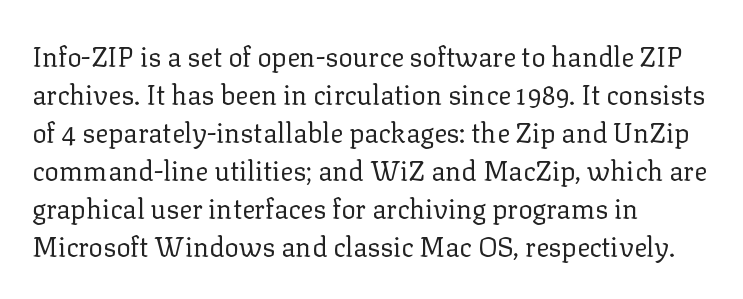
The image shows 27 px text type, upright; set left-aligned, normal line spacing (1.41x), normal letter spacing, not underlined.
